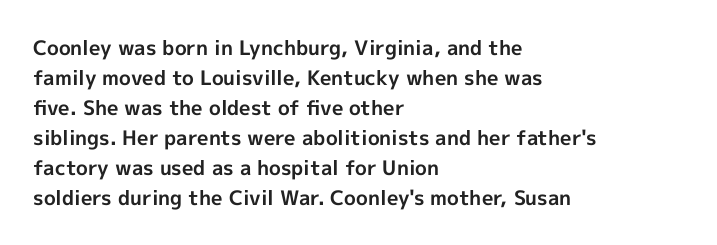
Q: Is the text bold? A: Yes.
Q: Is the text italic (slanted)? A: No, it is upright.
Q: Is the text underlined? A: No.
Q: How is the paragraph aligned? A: Left-aligned.
Q: Is the spacing between letters normal or unusually wide? A: Normal.
Q: Is the spacing between lines tight, normal or loose? A: Normal.
